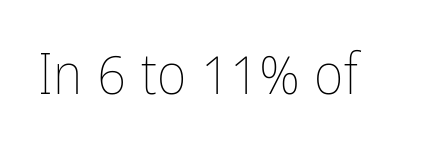
{"italic": "no", "bold": "no", "weight": "thin", "width": "condensed", "stroke_contrast": "low", "x_height": "medium", "monospaced": "no", "underline": "no", "letter_spacing": "normal", "letter_spacing_em": 0.0, "glyph_px": 57}
